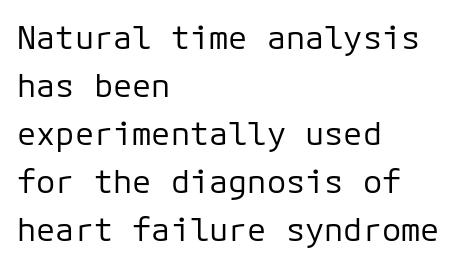
The image shows 32 px regular-weight sans-serif type, upright, monospaced; set left-aligned, normal line spacing (1.5x), normal letter spacing, not underlined; low stroke contrast and a medium x-height.
